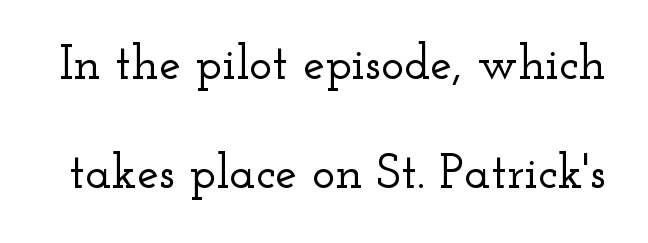
A typesetter would call this proportional, since set widths differ per character. The gap between lines stays unmarked. Stroke terminals: seriffed. Standard letterfit; no display-style spreading of the glyphs. Upright lettering throughout.
